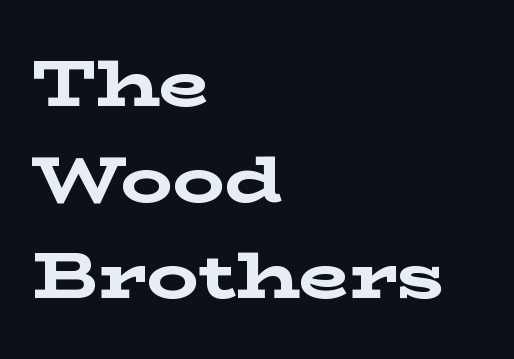
The image shows 65 px bold, wide serif type, upright; set left-aligned, normal line spacing (1.48x), normal letter spacing, not underlined; low stroke contrast and a medium x-height.
